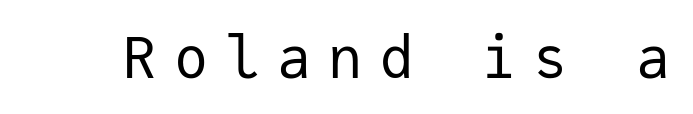
The image shows 57 px regular-weight sans-serif type, upright, monospaced; set unusually wide letter spacing (+0.3 em), not underlined; low stroke contrast and a medium x-height.
